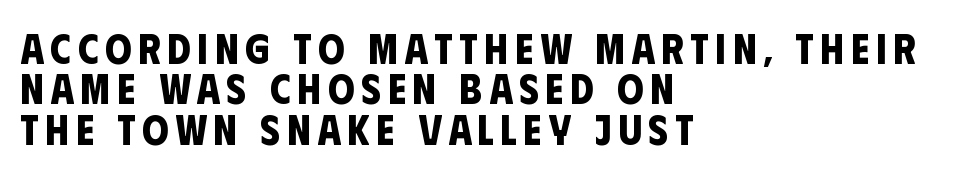
The image shows 42 px bold, condensed sans-serif type; set left-aligned, tight line spacing (0.96x), not underlined; low stroke contrast and a large x-height.
